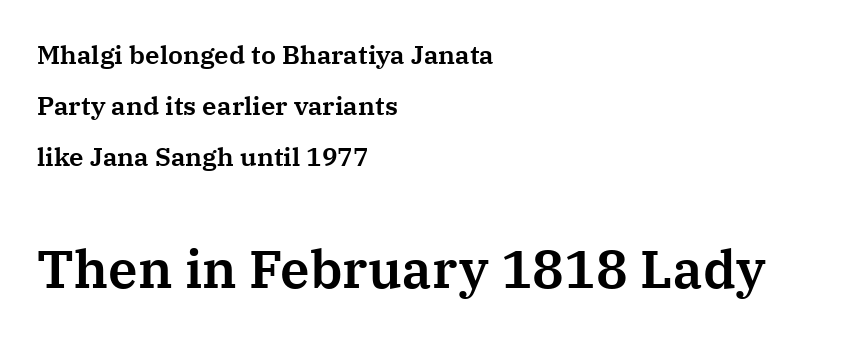
The image shows 53 px serif type, upright; set left-aligned, loose line spacing (1.97x), normal letter spacing, not underlined; the second (bottom) block is 2.04x larger; medium stroke contrast and a medium x-height.
